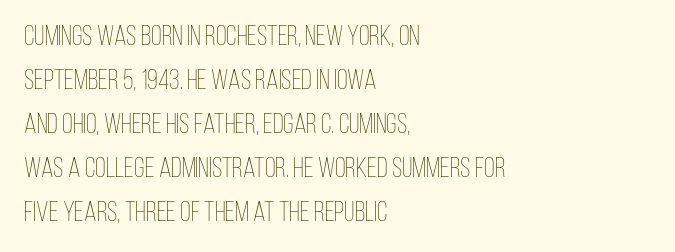
Q: Is the text bold? A: No.
Q: Is the text italic (slanted)? A: No, it is upright.
Q: Is the text underlined? A: No.
Q: How is the paragraph aligned? A: Left-aligned.
Q: Is the spacing between letters normal or unusually wide? A: Normal.
Q: Is the spacing between lines tight, normal or loose? A: Normal.
Q: Width (condensed, normal, or wide)? A: Condensed.
Q: Stroke contrast? A: Low.
Q: x-height? A: Large.
Q: Monospaced? A: No.
